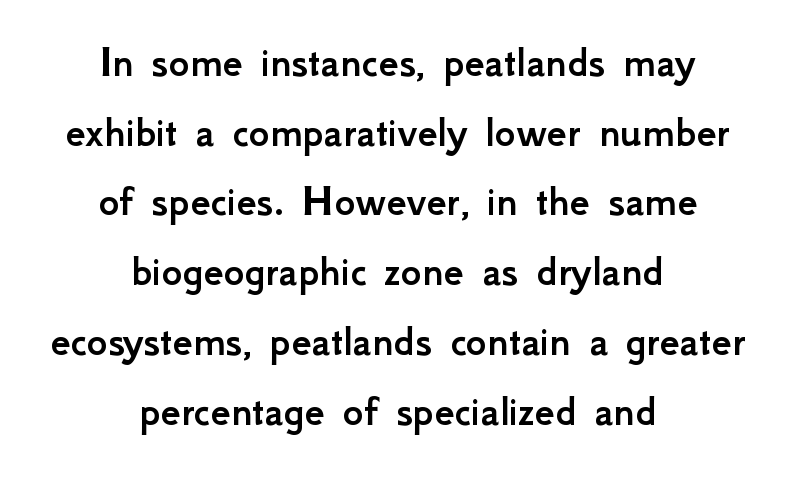
This sample is center-justified, so both line endings float freely. Serif or sans? Sans — the stroke terminals are bare. Line spacing here is normal. These lines are rendered in a variable-pitch font.
